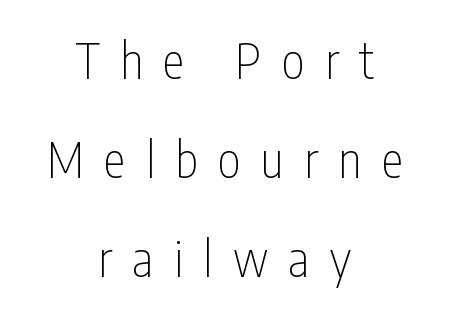
Q: Is the text bold? A: No.
Q: Is the text italic (slanted)? A: No, it is upright.
Q: Is the typeface a serif or a sans-serif typeface? A: Sans-serif.
Q: Is the text underlined? A: No.
Q: How is the paragraph aligned? A: Centered.
Q: Is the spacing between letters normal or unusually wide? A: Unusually wide.
Q: Is the spacing between lines tight, normal or loose? A: Loose.
Q: Width (condensed, normal, or wide)? A: Condensed.
Q: Stroke contrast? A: Low.
Q: x-height? A: Medium.
Q: Monospaced? A: No.
